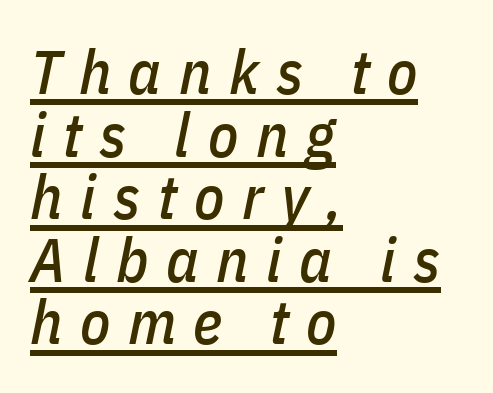
Q: Is the text italic (slanted)? A: Yes, it leans right by about 11 degrees.
Q: Is the text underlined? A: Yes.
Q: How is the paragraph aligned? A: Left-aligned.
Q: Is the spacing between letters normal or unusually wide? A: Unusually wide.
Q: Is the spacing between lines tight, normal or loose? A: Tight.
Q: Width (condensed, normal, or wide)? A: Condensed.
Q: Stroke contrast? A: Low.
Q: x-height? A: Medium.
Q: Monospaced? A: No.
